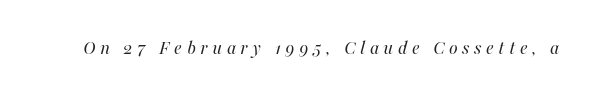
The image shows 20 px text type, italic (leaning right); set unusually wide letter spacing (+0.22 em), not underlined.
